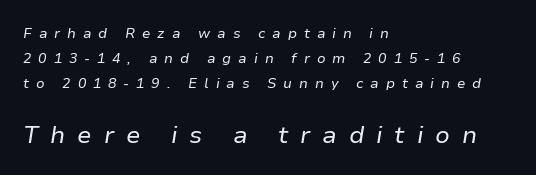
{"italic": "yes", "lean": "right", "slant_degrees": 9, "bold": "no", "underline": "no", "align": "left", "line_spacing_ratio": 1.8, "letter_spacing": "wide", "letter_spacing_em": 0.49, "larger_block": "second", "size_ratio": 1.71, "glyph_px": 24}
